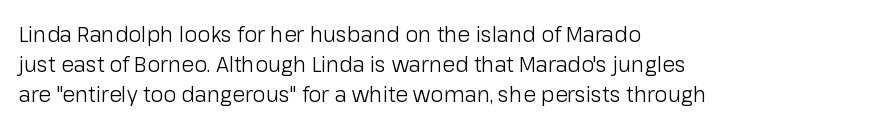
Compared with typical body copy, the letter spacing here is the same. The text block is weighted toward the left margin, trailing off unevenly rightward. The foot of each line stays bare and open. Evenly set lines give the paragraph a standard silhouette. Stroke thickness stays within the range of a standard reading face or lighter.
